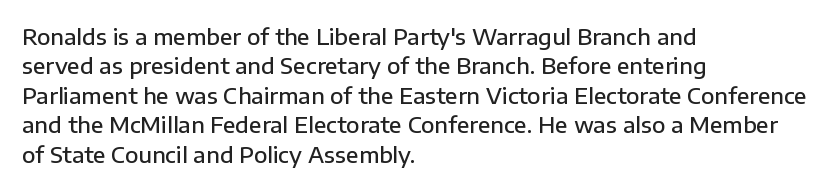
Notice how the passage keeps a crisp vertical edge on the left only. It's the straight-up-and-down kind of type. The zone under the glyphs is completely vacant. This is moderately heavy type, rendered in semibold. Compared with typical paragraphs, the rows here are spaced about the same.
